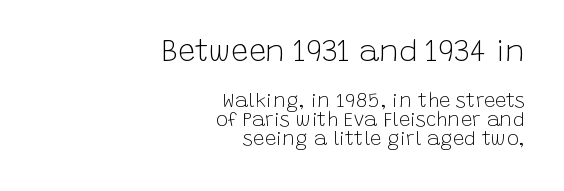
Q: Is the text bold? A: No.
Q: Is the text italic (slanted)? A: No, it is upright.
Q: Is the typeface a serif or a sans-serif typeface? A: Sans-serif.
Q: Is the text underlined? A: No.
Q: How is the paragraph aligned? A: Right-aligned.
Q: Is the spacing between letters normal or unusually wide? A: Normal.
Q: Is the spacing between lines tight, normal or loose? A: Tight.
Q: Which block of text is set in a larger size, the first (top) or the second (bottom)? A: The first (top) one.
Q: Width (condensed, normal, or wide)? A: Normal.
Q: Stroke contrast? A: Low.
Q: x-height? A: Large.
Q: Monospaced? A: No.
